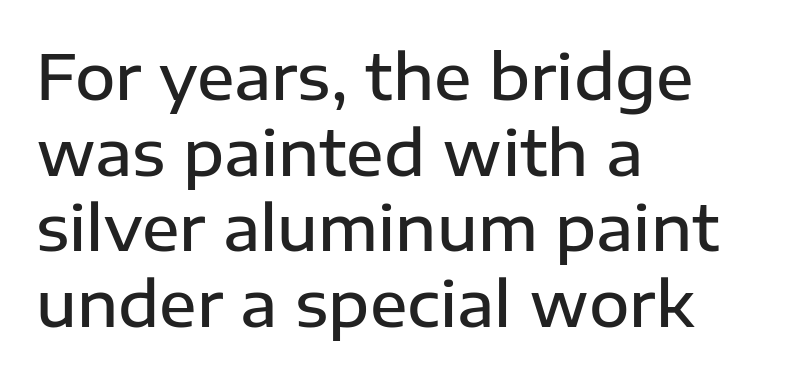
The image shows 62 px semibold sans-serif type, upright; set left-aligned, line spacing 1.22x, normal letter spacing, not underlined; low stroke contrast and a medium x-height.
